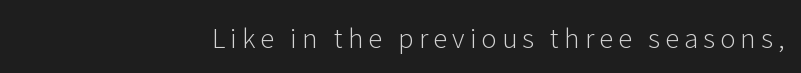
{"italic": "no", "bold": "no", "underline": "no", "align": "right", "letter_spacing": "wide", "letter_spacing_em": 0.2, "glyph_px": 26}
